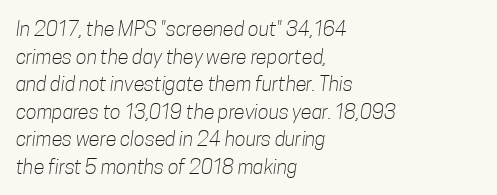
What's the leading like? Ordinary, nothing unusual. Here the glyphs are tracked normally, forming tight word shapes. Has an underline been added? It has not. The strokes carry an ordinary text weight at most.
